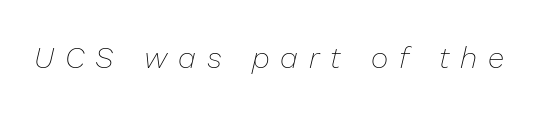
The font is comparable to plain body text, perhaps lighter. Slanted lettering throughout. The space directly below the letters is spotless. The passage shown is typed in a proportional face where columns would drift. Look at the tracking — it's clearly loosened, letters drifting apart.
